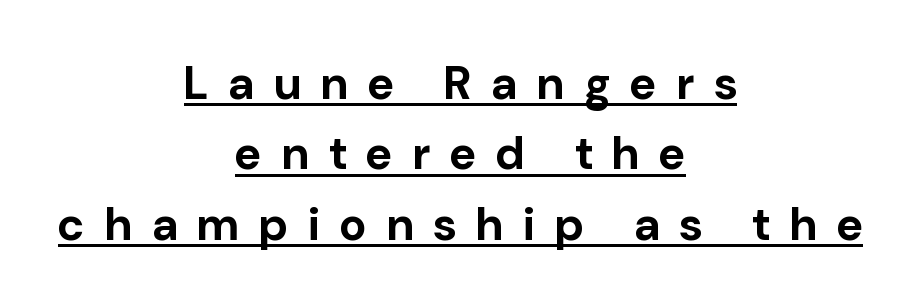
The image shows 46 px bold sans-serif type, upright; set centered, normal line spacing (1.53x), unusually wide letter spacing (+0.44 em), underlined; low stroke contrast and a medium x-height.
